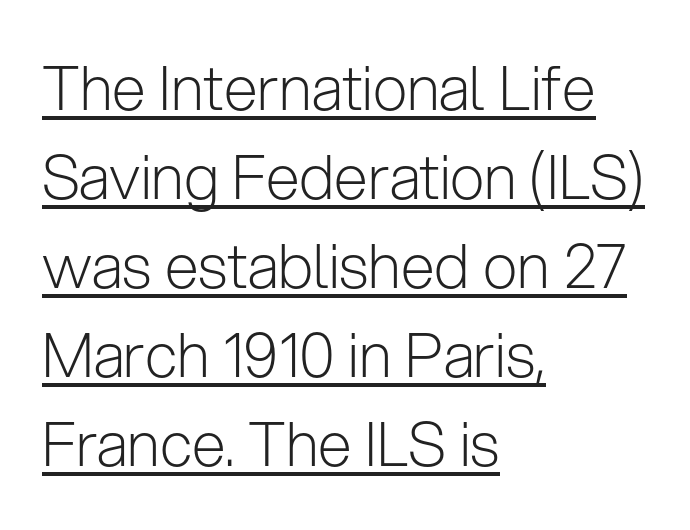
The image shows 61 px light sans-serif type, upright; set left-aligned, normal line spacing (1.46x), normal letter spacing, underlined; low stroke contrast and a medium x-height.
